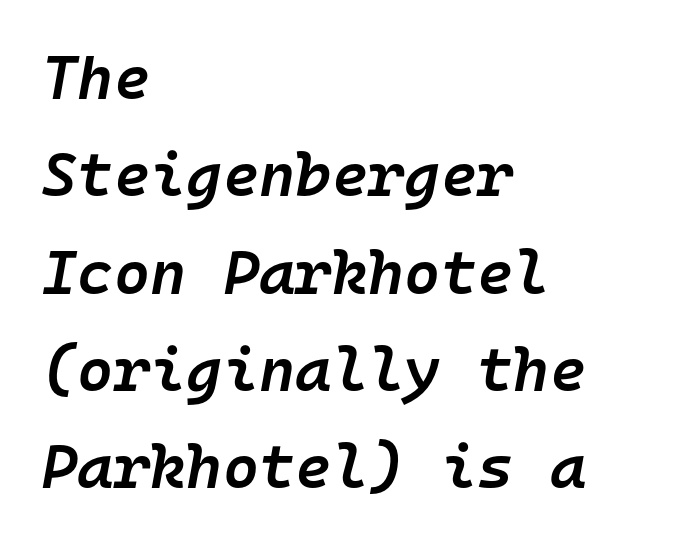
{"italic": "yes", "lean": "right", "slant_degrees": 10, "bold": "semi", "weight": "semibold", "width": "normal", "stroke_contrast": "low", "x_height": "medium", "monospaced": "yes", "underline": "no", "align": "left", "line_spacing": "normal", "line_spacing_ratio": 1.57, "letter_spacing": "normal", "letter_spacing_em": 0.0, "glyph_px": 62}
